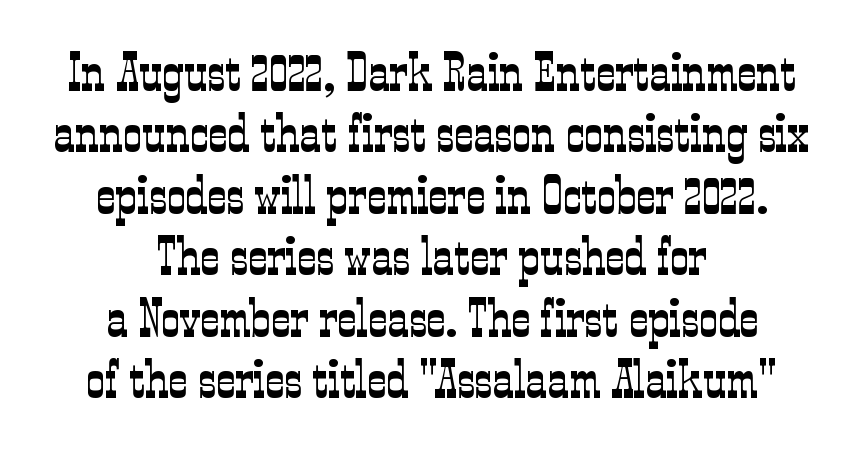
{"serif": "yes", "italic": "no", "bold": "no", "weight": "light", "width": "condensed", "stroke_contrast": "low", "x_height": "medium", "monospaced": "no", "underline": "no", "align": "center", "line_spacing_ratio": 1.16, "letter_spacing": "normal", "letter_spacing_em": 0.0, "glyph_px": 53}
